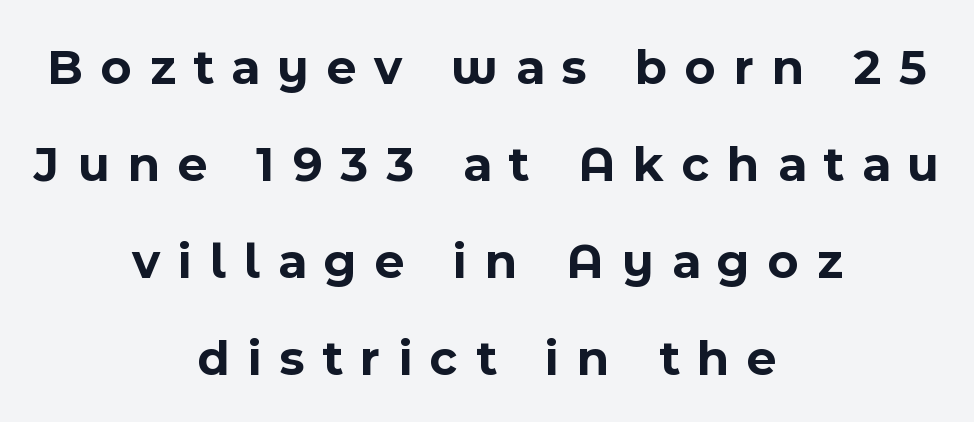
The image shows 51 px bold sans-serif type, upright; set centered, loose line spacing (1.9x), unusually wide letter spacing (+0.35 em), not underlined; a medium x-height.
